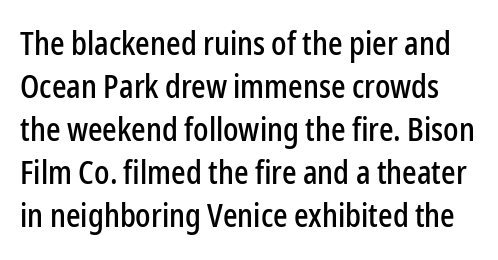
Q: Is the text italic (slanted)? A: No, it is upright.
Q: Is the typeface a serif or a sans-serif typeface? A: Sans-serif.
Q: Is the text underlined? A: No.
Q: Is the spacing between letters normal or unusually wide? A: Normal.
Q: Is the spacing between lines tight, normal or loose? A: Normal.
Q: Width (condensed, normal, or wide)? A: Condensed.
Q: Stroke contrast? A: Low.
Q: x-height? A: Medium.
Q: Monospaced? A: No.
